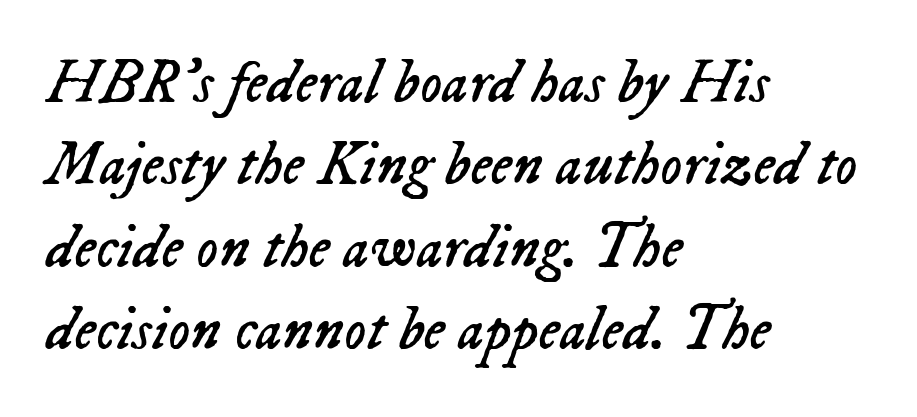
The image shows 61 px regular-weight type, italic (leaning right); set left-aligned, normal line spacing (1.35x), normal letter spacing, not underlined; low stroke contrast and a medium x-height.
